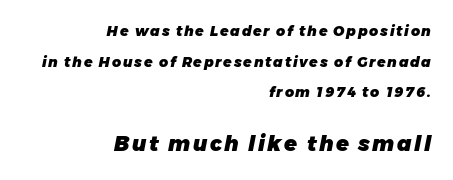
Beneath every word, the page is bare. Notice how the stems are inclined rather than vertical — that's the hallmark of italics. The rendering uses a large line-height, opening up the rows. Strong, thick strokes mark this as bold type. The lower block of text is set noticeably larger than the block above it. If you drew a ruler down the right edge, every line would touch it.
